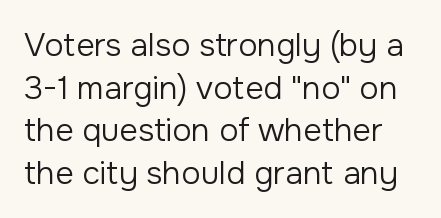
{"serif": "no", "italic": "no", "bold": "no", "weight": "regular", "width": "normal", "stroke_contrast": "low", "x_height": "medium", "monospaced": "no", "underline": "no", "line_spacing": "normal", "line_spacing_ratio": 1.33, "letter_spacing": "normal", "letter_spacing_em": 0.0, "glyph_px": 32}
